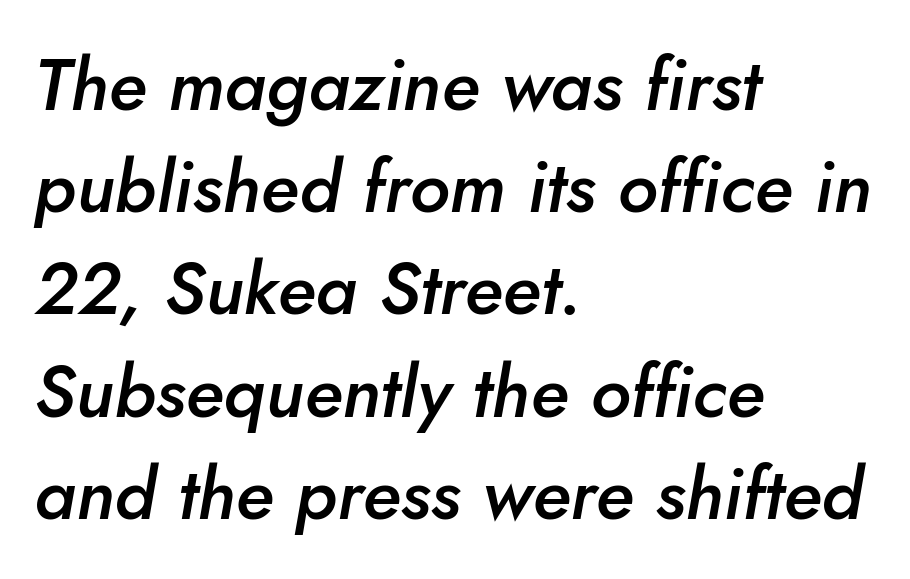
{"italic": "yes", "lean": "right", "slant_degrees": 10, "bold": "semi", "weight": "semibold", "width": "normal", "stroke_contrast": "low", "x_height": "small", "monospaced": "no", "underline": "no", "align": "left", "line_spacing": "normal", "line_spacing_ratio": 1.4, "letter_spacing": "normal", "letter_spacing_em": 0.0, "glyph_px": 73}
